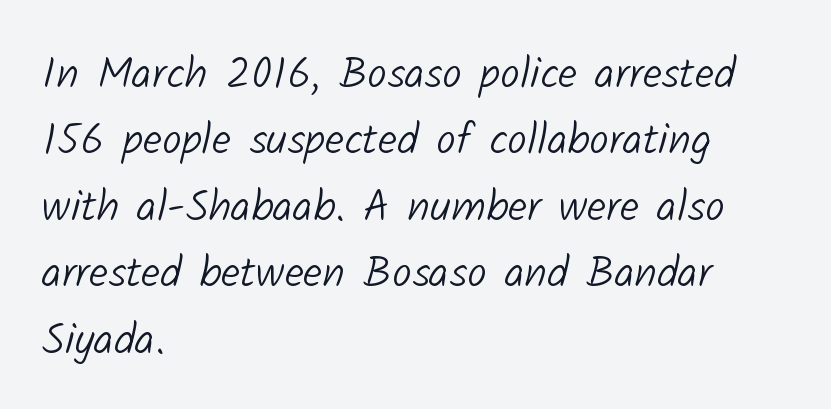
Proportional: the letters do not fall into vertical columns. No extra ink here — the face is not bold. Descenders are the only things crossing below the line. Is this a sans? Yes — the strokes have no serifs. Layout note: lines flush left. Rows of type keep a routine distance in the vertical direction.
